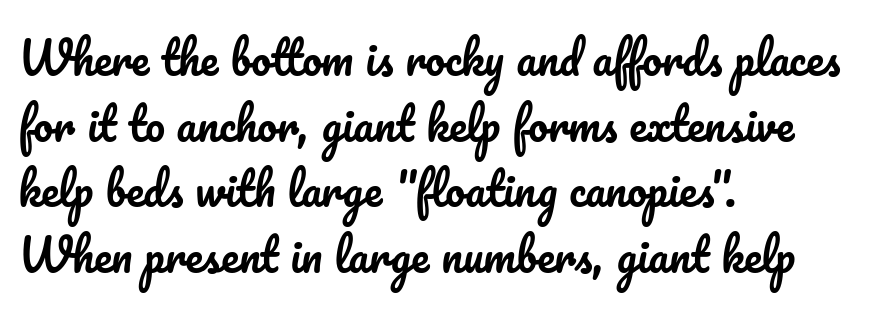
The image shows 44 px text type; set left-aligned, normal line spacing (1.49x), normal letter spacing, not underlined; low stroke contrast and a small x-height.
